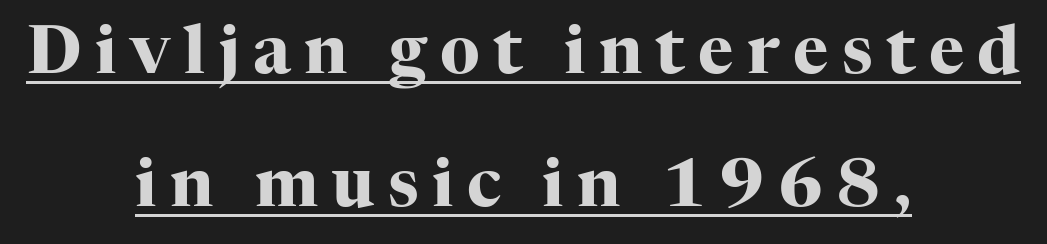
A serif font was chosen for this passage. The words here are underlined. The face used here is rendered with a markedly widened letterfit. If you measured baseline to baseline, you'd find a long distance.
